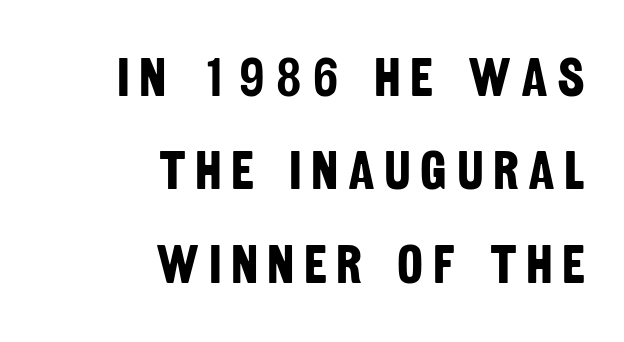
{"serif": "no", "bold": "yes", "weight": "bold", "width": "condensed", "stroke_contrast": "low", "x_height": "large", "monospaced": "no", "underline": "no", "align": "right", "line_spacing": "normal", "line_spacing_ratio": 1.7, "glyph_px": 55}
